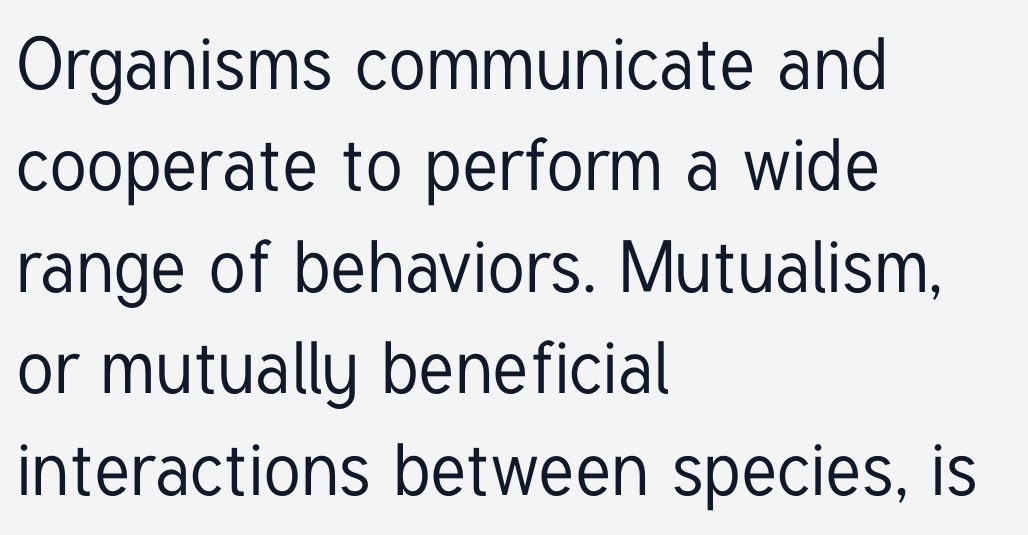
Q: Is the text italic (slanted)? A: No, it is upright.
Q: Is the typeface a serif or a sans-serif typeface? A: Sans-serif.
Q: Is the text underlined? A: No.
Q: How is the paragraph aligned? A: Left-aligned.
Q: Is the spacing between letters normal or unusually wide? A: Normal.
Q: Is the spacing between lines tight, normal or loose? A: Normal.
Q: Width (condensed, normal, or wide)? A: Condensed.
Q: Stroke contrast? A: Low.
Q: x-height? A: Medium.
Q: Monospaced? A: No.
